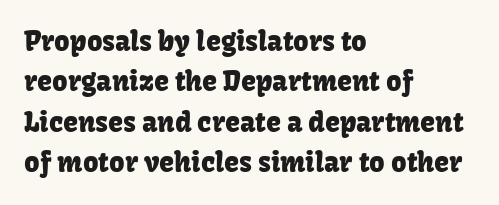
No italicization has been applied; the sample stays upright. This block has exactly the height ordinary leading produces. Students, note that the glyphs here touch the page at normal intervals. Typeset ragged right — the left edge is the straight one.
